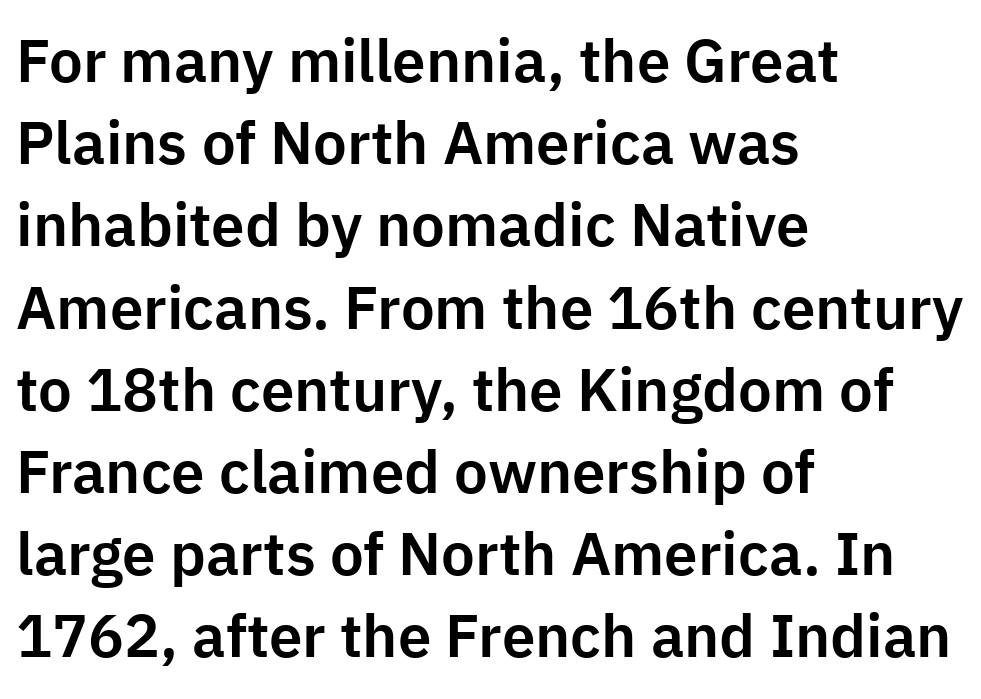
The image shows 60 px sans-serif type, upright; set left-aligned, normal line spacing (1.37x), normal letter spacing, not underlined; low stroke contrast and a medium x-height.
